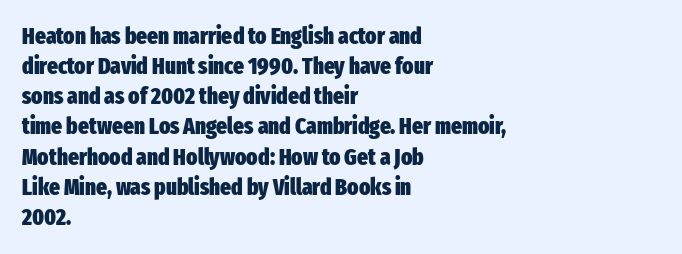
Q: Is the text bold? A: Yes.
Q: Is the text italic (slanted)? A: No, it is upright.
Q: Is the text underlined? A: No.
Q: How is the paragraph aligned? A: Left-aligned.
Q: Is the spacing between letters normal or unusually wide? A: Normal.
Q: Is the spacing between lines tight, normal or loose? A: Normal.
